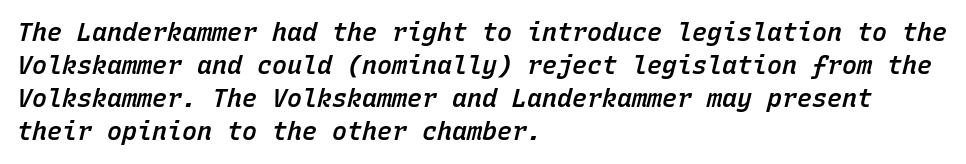
The image shows 25 px text type, italic (leaning right); set left-aligned, normal line spacing (1.32x), normal letter spacing, not underlined.
